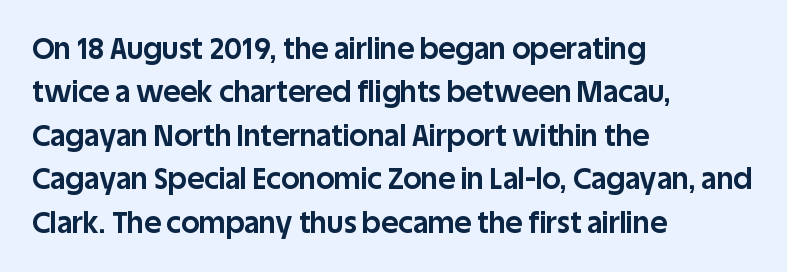
Q: Is the text bold? A: Yes.
Q: Is the text italic (slanted)? A: No, it is upright.
Q: Is the typeface a serif or a sans-serif typeface? A: Sans-serif.
Q: Is the text underlined? A: No.
Q: How is the paragraph aligned? A: Left-aligned.
Q: Is the spacing between letters normal or unusually wide? A: Normal.
Q: Is the spacing between lines tight, normal or loose? A: Normal.
Q: Width (condensed, normal, or wide)? A: Normal.
Q: Stroke contrast? A: Low.
Q: x-height? A: Large.
Q: Monospaced? A: No.
